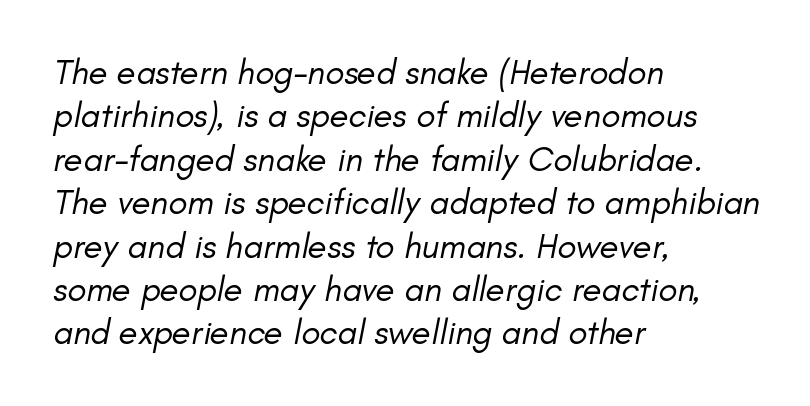
A typesetter would call this zero additional tracking. The foot of each line stays bare and open. Varying glyph widths throughout — classic text-font behaviour. The text block is weighted toward the left margin, trailing off unevenly rightward.
